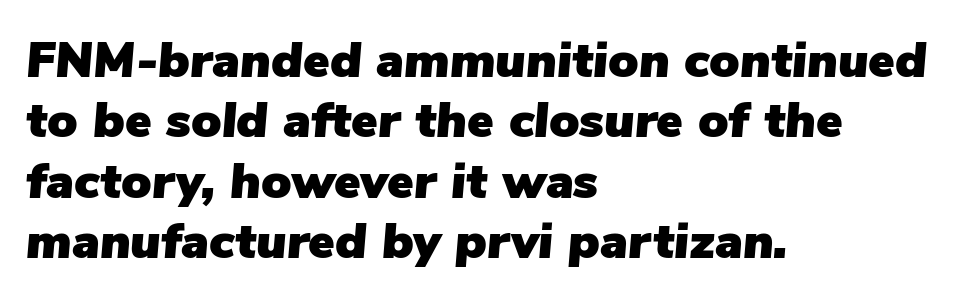
{"italic": "yes", "lean": "right", "slant_degrees": 5, "width": "normal", "stroke_contrast": "low", "x_height": "medium", "monospaced": "no", "underline": "no", "align": "left", "line_spacing_ratio": 1.21, "letter_spacing": "normal", "letter_spacing_em": 0.0, "glyph_px": 50}
